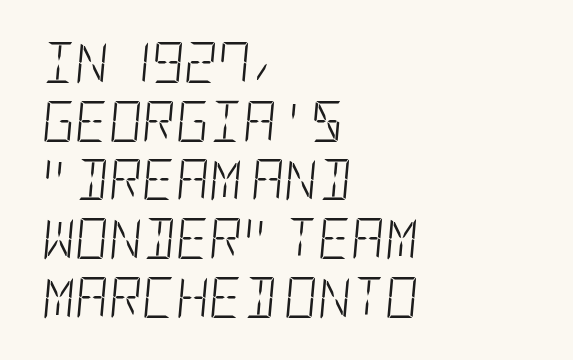
Q: Is the text bold? A: No.
Q: Is the text italic (slanted)? A: Yes, it leans right by about 5 degrees.
Q: Is the text underlined? A: No.
Q: How is the paragraph aligned? A: Left-aligned.
Q: Is the spacing between letters normal or unusually wide? A: Normal.
Q: Is the spacing between lines tight, normal or loose? A: Normal.
Q: Width (condensed, normal, or wide)? A: Condensed.
Q: Stroke contrast? A: Low.
Q: x-height? A: Large.
